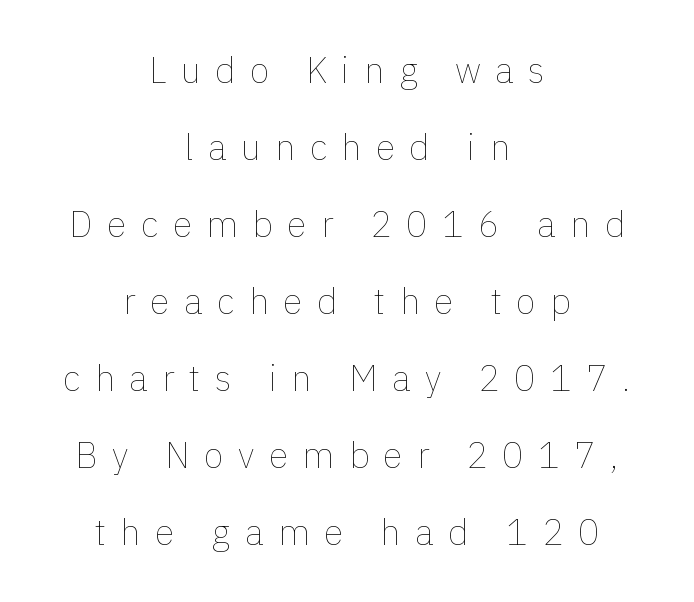
Q: Is the text bold? A: No.
Q: Is the text italic (slanted)? A: No, it is upright.
Q: Is the text underlined? A: No.
Q: How is the paragraph aligned? A: Centered.
Q: Is the spacing between letters normal or unusually wide? A: Unusually wide.
Q: Is the spacing between lines tight, normal or loose? A: Loose.
Q: Width (condensed, normal, or wide)? A: Normal.
Q: x-height? A: Medium.
Q: Monospaced? A: No.
